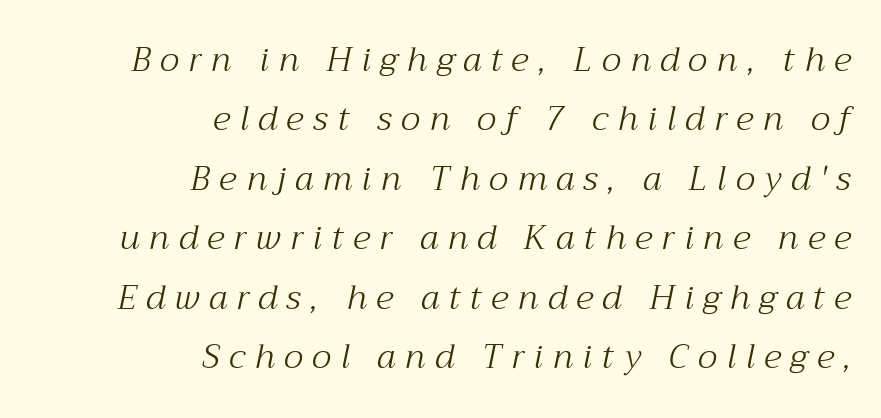
{"serif": "yes", "italic": "yes", "lean": "right", "slant_degrees": 12, "bold": "no", "weight": "light", "width": "normal", "stroke_contrast": "medium", "x_height": "medium", "monospaced": "no", "underline": "no", "align": "right", "line_spacing_ratio": 1.75, "letter_spacing": "wide", "letter_spacing_em": 0.28, "glyph_px": 34}
